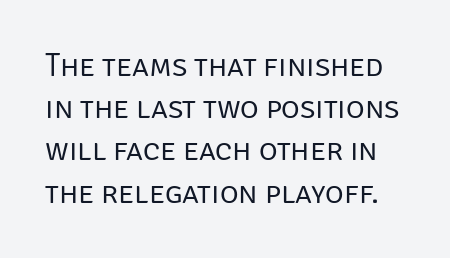
The image shows 32 px regular-weight sans-serif type, upright; set normal line spacing (1.32x), normal letter spacing, not underlined; low stroke contrast and a large x-height.
